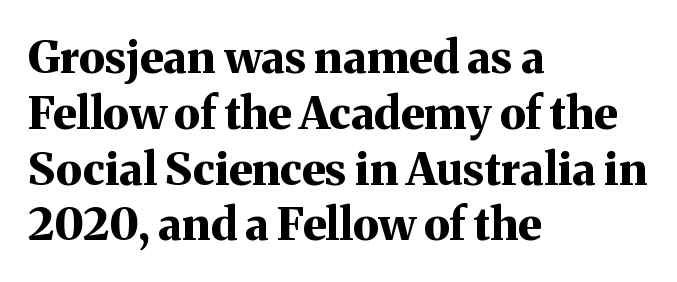
{"serif": "yes", "italic": "no", "bold": "yes", "weight": "bold", "width": "normal", "stroke_contrast": "medium", "x_height": "medium", "monospaced": "no", "underline": "no", "align": "left", "line_spacing_ratio": 1.24, "letter_spacing": "normal", "letter_spacing_em": 0.0, "glyph_px": 45}
